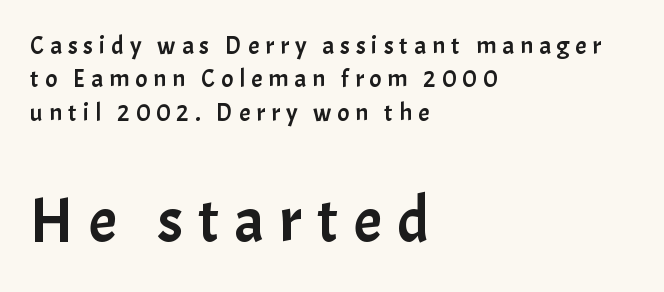
{"serif": "no", "italic": "no", "width": "normal", "stroke_contrast": "low", "x_height": "medium", "monospaced": "no", "underline": "no", "align": "left", "line_spacing": "normal", "line_spacing_ratio": 1.34, "letter_spacing": "wide", "letter_spacing_em": 0.24, "larger_block": "second", "size_ratio": 2.52, "glyph_px": 63}
